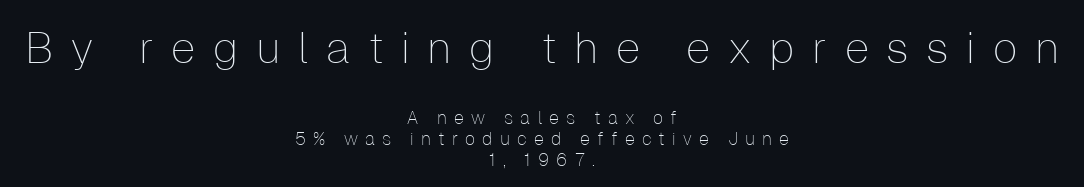
Q: Is the text bold? A: No.
Q: Is the text italic (slanted)? A: No, it is upright.
Q: Is the typeface a serif or a sans-serif typeface? A: Sans-serif.
Q: Is the text underlined? A: No.
Q: How is the paragraph aligned? A: Centered.
Q: Is the spacing between letters normal or unusually wide? A: Unusually wide.
Q: Which block of text is set in a larger size, the first (top) or the second (bottom)? A: The first (top) one.
Q: Width (condensed, normal, or wide)? A: Normal.
Q: Stroke contrast? A: Low.
Q: x-height? A: Medium.
Q: Monospaced? A: No.
